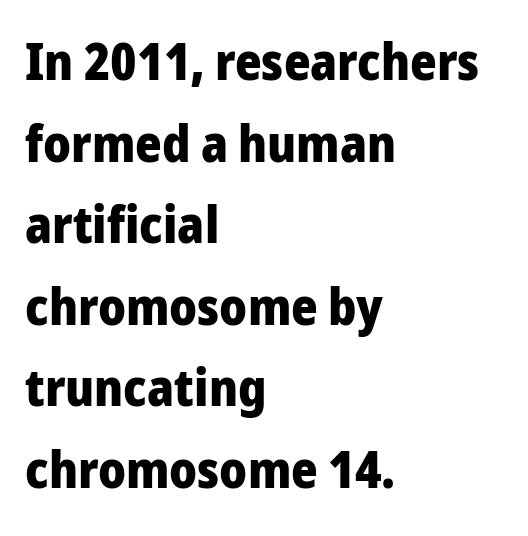
{"serif": "no", "italic": "no", "bold": "yes", "weight": "heavy", "width": "normal", "stroke_contrast": "low", "x_height": "medium", "monospaced": "no", "underline": "no", "align": "left", "line_spacing": "normal", "line_spacing_ratio": 1.6, "letter_spacing": "normal", "letter_spacing_em": 0.0, "glyph_px": 51}
